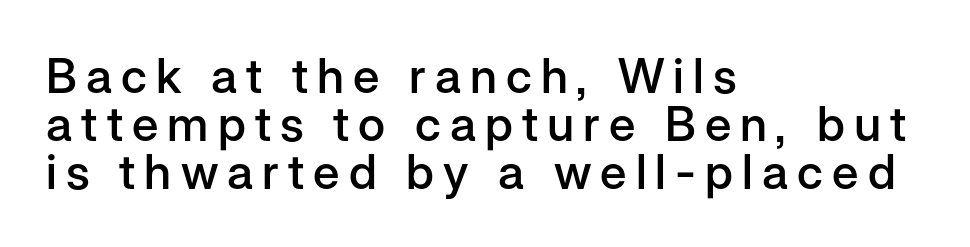
Q: Is the text bold? A: Semi-bold.
Q: Is the text italic (slanted)? A: No, it is upright.
Q: Is the typeface a serif or a sans-serif typeface? A: Sans-serif.
Q: Is the text underlined? A: No.
Q: How is the paragraph aligned? A: Left-aligned.
Q: Is the spacing between lines tight, normal or loose? A: Tight.
Q: Width (condensed, normal, or wide)? A: Normal.
Q: Stroke contrast? A: Low.
Q: x-height? A: Medium.
Q: Monospaced? A: No.
